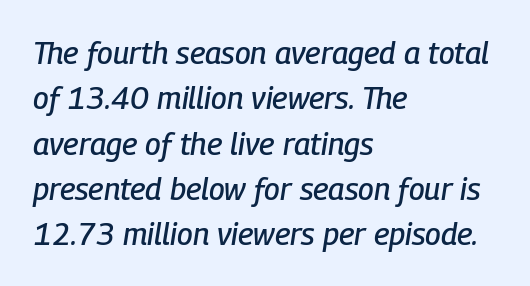
Q: Is the text italic (slanted)? A: Yes, it leans right by about 9 degrees.
Q: Is the text underlined? A: No.
Q: How is the paragraph aligned? A: Left-aligned.
Q: Is the spacing between letters normal or unusually wide? A: Normal.
Q: Is the spacing between lines tight, normal or loose? A: Normal.
Q: Width (condensed, normal, or wide)? A: Condensed.
Q: Stroke contrast? A: Low.
Q: x-height? A: Medium.
Q: Monospaced? A: No.
